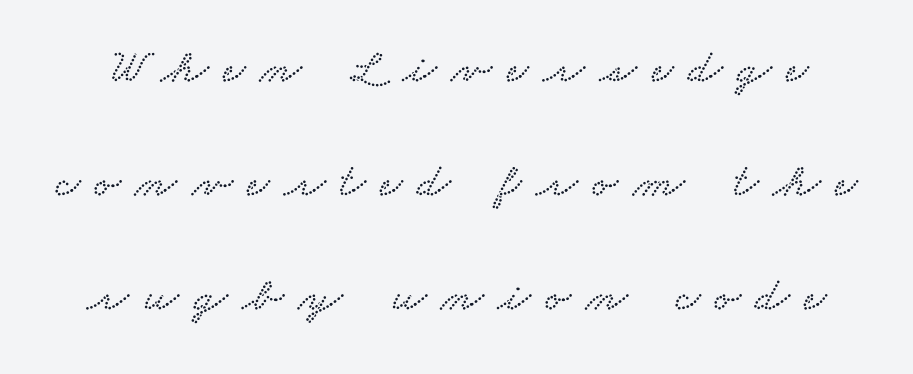
The image shows 48 px wide serif type; set loose line spacing (2.38x), unusually wide letter spacing (+0.31 em), not underlined; low stroke contrast and a small x-height.
